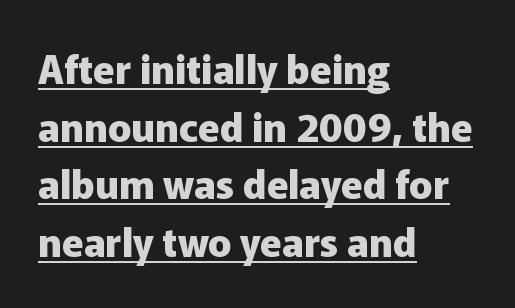
Are there feet on the stems? There aren't — it's a sans. The glyphs have the mass of a bold cut. Spacing verdict: proportional, widths tailored to each character. What stands out about the letter spacing? Nothing — it is the standard amount.
